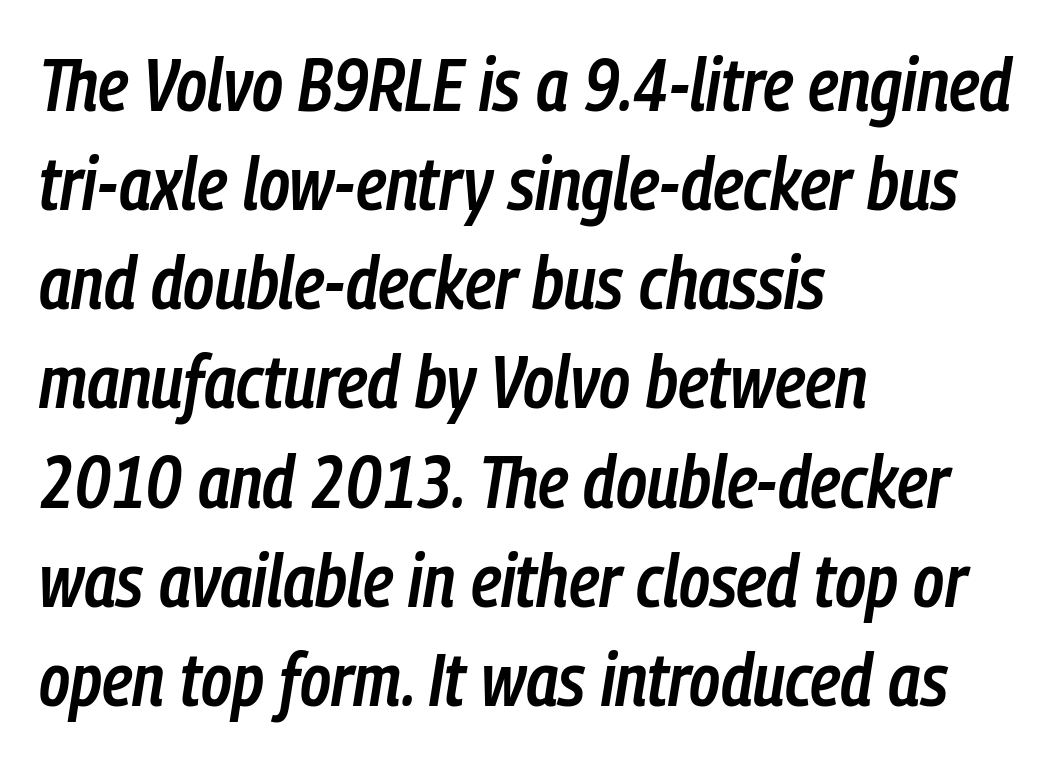
A typesetter would mark this as italic. This sample has the flowing, uneven cadence of proportional lettering. Layout note: lines flush left. Notice how descenders clear the ascenders below comfortably — that's standard leading. Any mark beneath the type? The region is blank.
